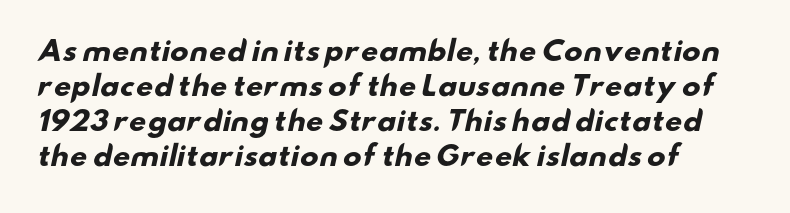
The type is set solid horizontally, with unmodified tracking. The face used here has the dense, thick strokes of a bold. The specimen omits any rule beneath the text block's lines. Compared with typical paragraphs, the rows here are spaced about the same. These lines are set flush left with a ragged right edge.
